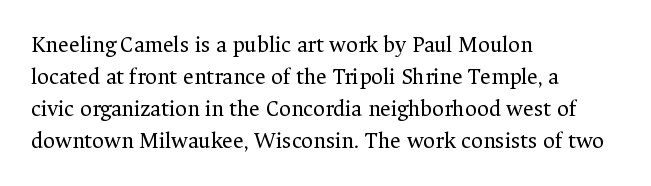
{"italic": "no", "bold": "no", "underline": "no", "align": "left", "line_spacing": "normal", "line_spacing_ratio": 1.39, "letter_spacing": "normal", "letter_spacing_em": 0.0, "glyph_px": 23}
